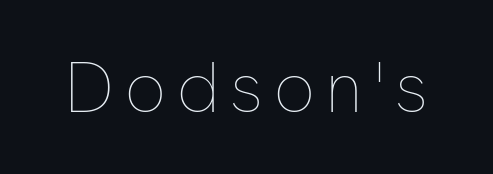
The image shows 73 px thin type, upright; set not underlined; low stroke contrast and a medium x-height.
